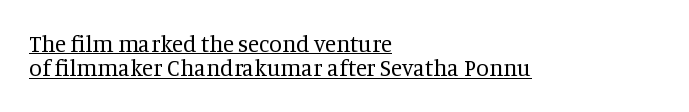
Q: Is the text bold? A: No.
Q: Is the text italic (slanted)? A: No, it is upright.
Q: Is the text underlined? A: Yes.
Q: How is the paragraph aligned? A: Left-aligned.
Q: Is the spacing between letters normal or unusually wide? A: Normal.
Q: Is the spacing between lines tight, normal or loose? A: Tight.
